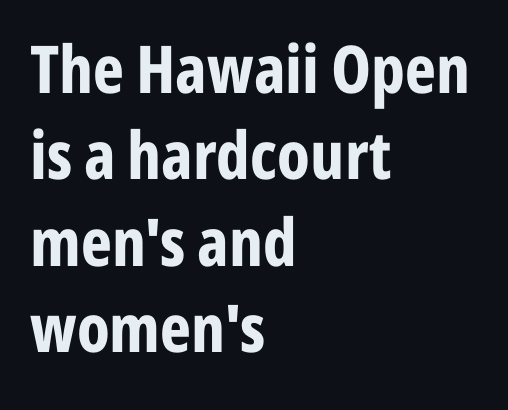
{"serif": "no", "italic": "no", "bold": "yes", "weight": "bold", "width": "condensed", "stroke_contrast": "low", "x_height": "medium", "monospaced": "no", "underline": "no", "align": "left", "line_spacing": "normal", "line_spacing_ratio": 1.31, "letter_spacing": "normal", "letter_spacing_em": 0.0, "glyph_px": 66}
